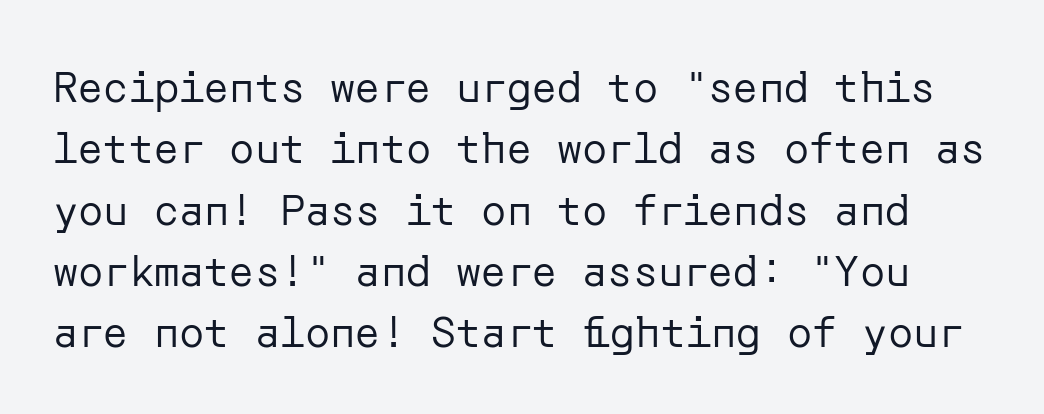
Stroke terminals: plain, sans-serif. A bare baseline throughout the passage. How are the letters spaced? Ordinarily, with no added tracking. Heaviness? Minimal to ordinary, like unemphasized prose. Quick note: interline space is typical.
